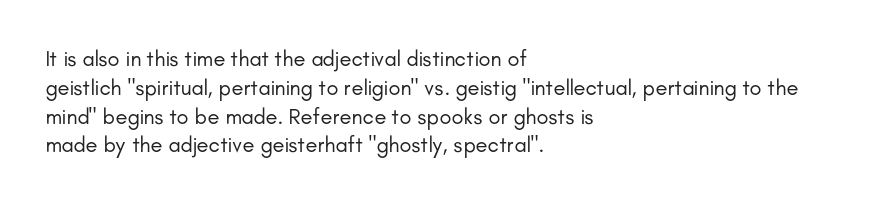
Q: Is the text bold? A: No.
Q: Is the text italic (slanted)? A: No, it is upright.
Q: Is the text underlined? A: No.
Q: How is the paragraph aligned? A: Left-aligned.
Q: Is the spacing between letters normal or unusually wide? A: Normal.
Q: Is the spacing between lines tight, normal or loose? A: Normal.
